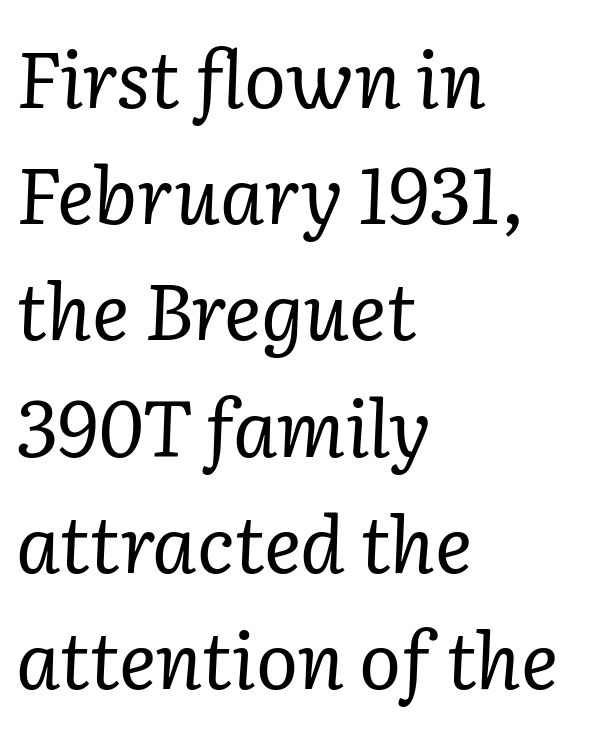
Heaviness? Minimal to ordinary, like unemphasized prose. Glyph-to-glyph distance matches everyday printed text. Type without underlining. One glance says typical: line gaps are just what's usual. Serifs: yes, visible at the terminals of the letterforms.
